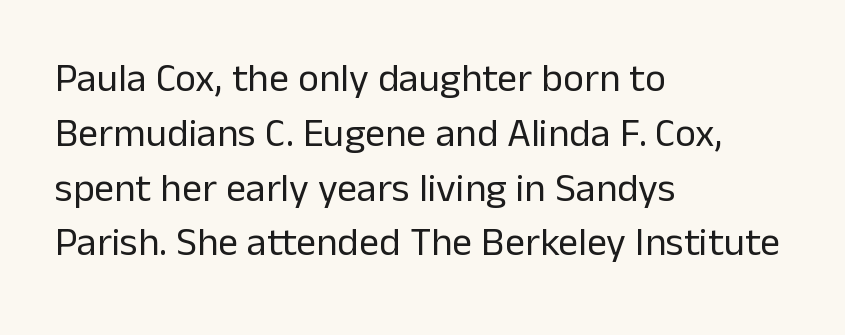
{"serif": "no", "italic": "no", "bold": "no", "weight": "regular", "width": "normal", "stroke_contrast": "low", "x_height": "medium", "monospaced": "no", "underline": "no", "align": "left", "line_spacing": "normal", "line_spacing_ratio": 1.37, "letter_spacing": "normal", "letter_spacing_em": 0.0, "glyph_px": 40}
